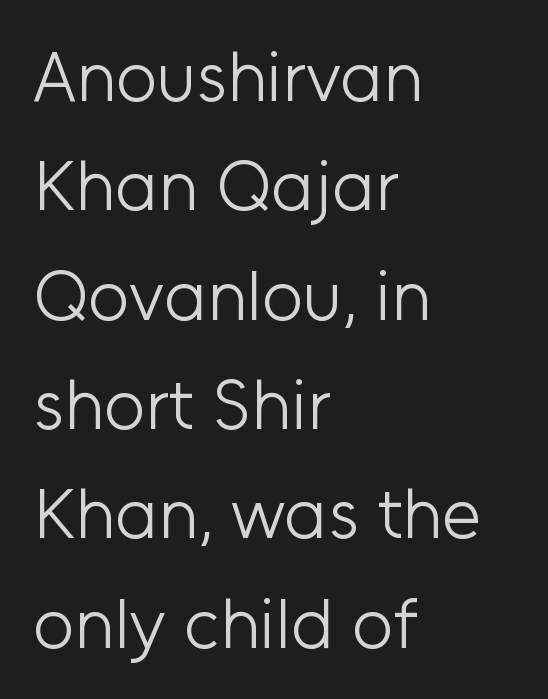
Q: Is the text bold? A: No.
Q: Is the text italic (slanted)? A: No, it is upright.
Q: Is the typeface a serif or a sans-serif typeface? A: Sans-serif.
Q: Is the text underlined? A: No.
Q: How is the paragraph aligned? A: Left-aligned.
Q: Is the spacing between letters normal or unusually wide? A: Normal.
Q: Is the spacing between lines tight, normal or loose? A: Normal.
Q: Width (condensed, normal, or wide)? A: Normal.
Q: Stroke contrast? A: Low.
Q: x-height? A: Medium.
Q: Monospaced? A: No.
